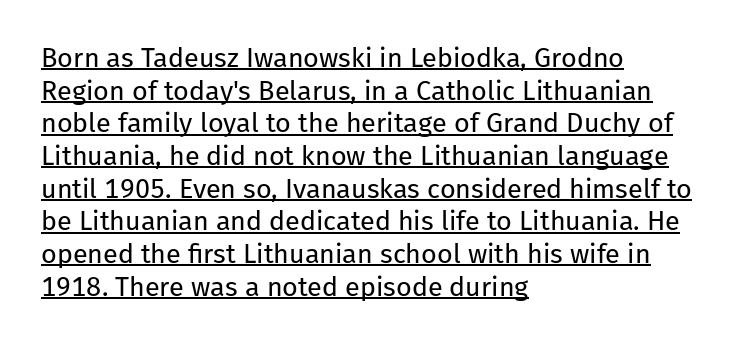
The face used here appears with an underline applied. Each line starts at the same left margin while the right side varies. The passage shown is not bold in any degree. The font's upright variant was chosen for this text. You could call the tracking neutral — neither tight nor loose.
